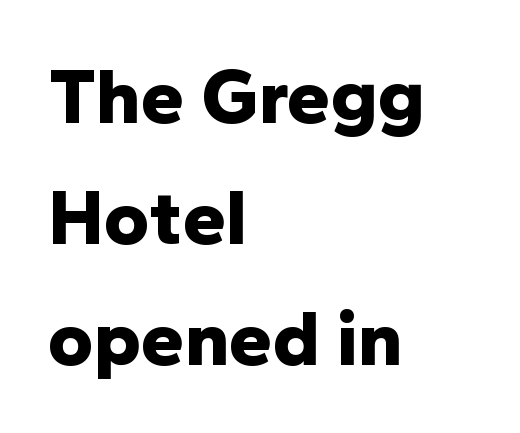
The image shows 78 px bold sans-serif type, upright; set left-aligned, normal line spacing (1.55x), normal letter spacing, not underlined; low stroke contrast and a medium x-height.
